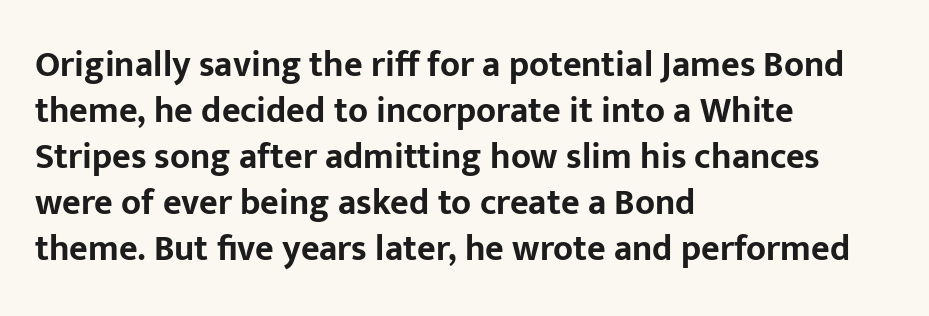
The image shows 36 px bold sans-serif type, upright; set left-aligned, normal line spacing (1.28x), normal letter spacing, not underlined; low stroke contrast and a medium x-height.
